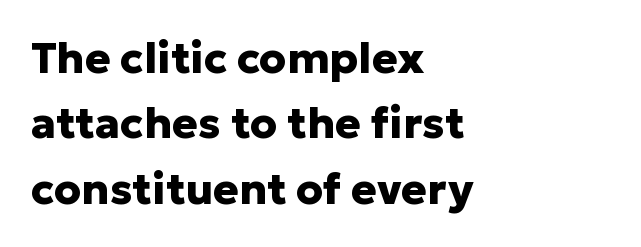
The image shows 43 px heavy sans-serif type, upright; set left-aligned, normal line spacing (1.52x), normal letter spacing, not underlined; low stroke contrast and a medium x-height.
